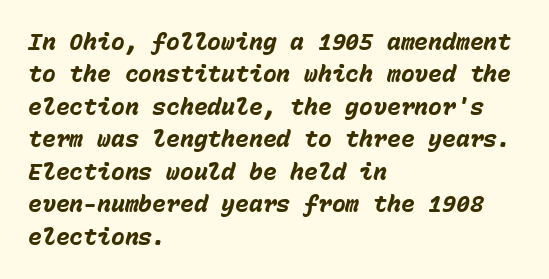
The line texture is even and compact thanks to regular tracking. Layout note: lines flush left. Emphasis by weight is at full strength: bold. Descenders hang freely into open space. How would I describe the line gaps? Plain and ordinary.
